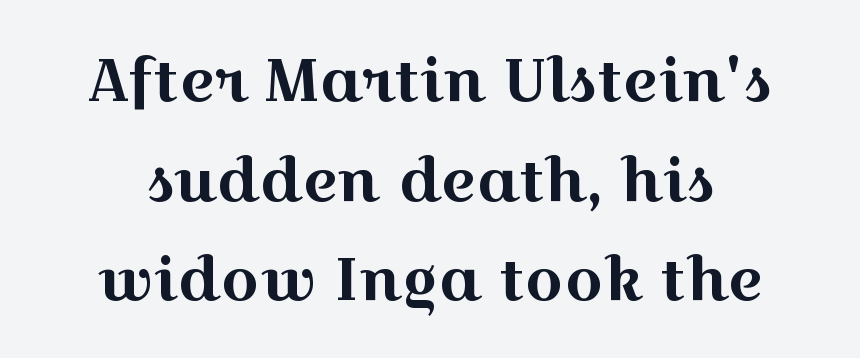
You can tell from the footed stems that serif type was used. This sample uses an upright cut, with every glyph sitting square on the baseline. Quick note: interline space is typical. Observe the ordinary spacing: letters are neighbours, not strangers. Do the characters align in a grid? No, the font is proportional.
